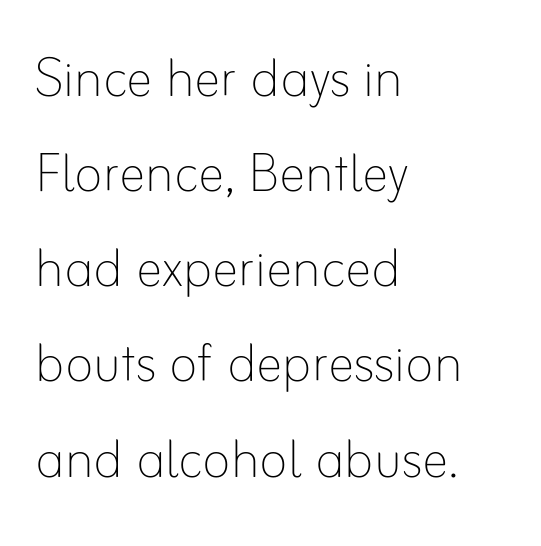
The image shows 67 px thin type, upright; set left-aligned, normal line spacing (1.42x), normal letter spacing, not underlined; low stroke contrast and a small x-height.
